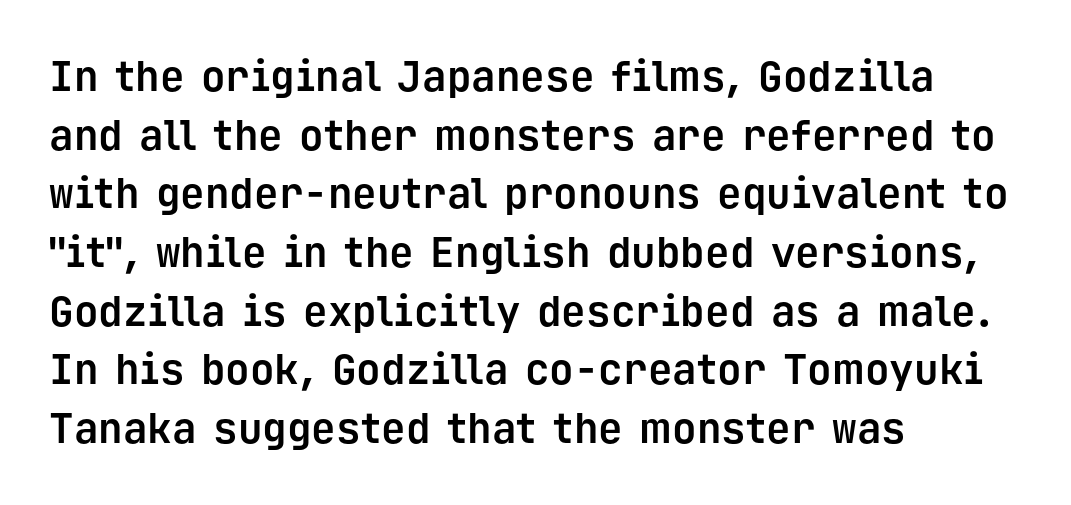
Q: Is the text bold? A: Yes.
Q: Is the text italic (slanted)? A: No, it is upright.
Q: Is the typeface a serif or a sans-serif typeface? A: Sans-serif.
Q: Is the text underlined? A: No.
Q: How is the paragraph aligned? A: Left-aligned.
Q: Is the spacing between letters normal or unusually wide? A: Normal.
Q: Is the spacing between lines tight, normal or loose? A: Normal.
Q: Width (condensed, normal, or wide)? A: Normal.
Q: Stroke contrast? A: Low.
Q: x-height? A: Medium.
Q: Monospaced? A: Yes.
